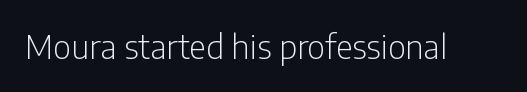
This is roman type, the default non-slanted kind. The zone under the glyphs is completely vacant. This sample has the flowing, uneven cadence of proportional lettering. The designer went with a sans here, leaving each stem footless. Each stroke keeps to a modest, everyday thickness or less.
